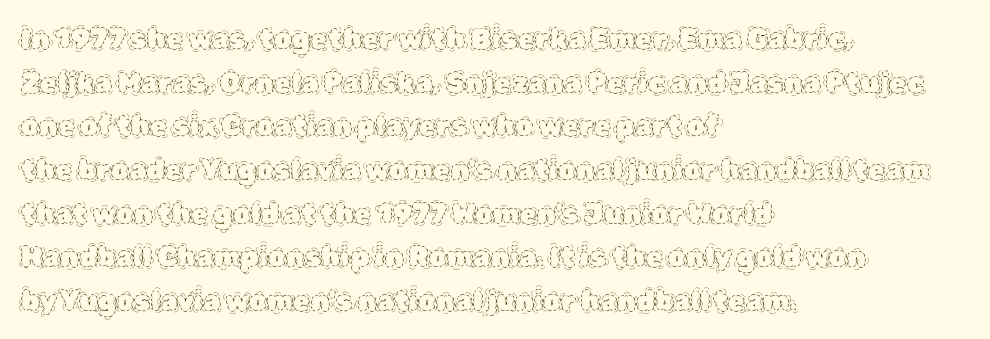
Q: Is the text bold? A: No.
Q: Is the text italic (slanted)? A: No, it is upright.
Q: Is the text underlined? A: No.
Q: How is the paragraph aligned? A: Left-aligned.
Q: Is the spacing between letters normal or unusually wide? A: Normal.
Q: Is the spacing between lines tight, normal or loose? A: Normal.
Q: Width (condensed, normal, or wide)? A: Normal.
Q: x-height? A: Large.
Q: Monospaced? A: No.
